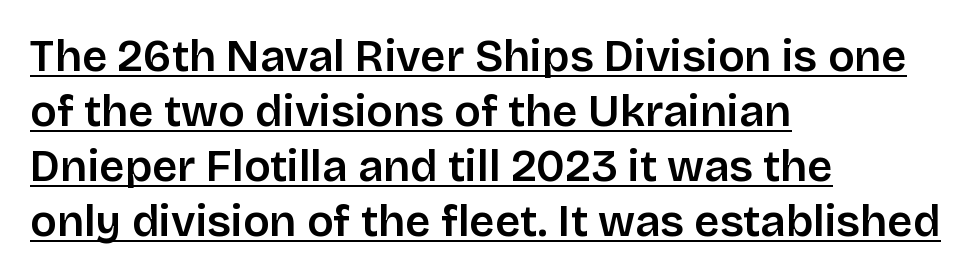
Q: Is the text bold? A: Semi-bold.
Q: Is the text italic (slanted)? A: No, it is upright.
Q: Is the typeface a serif or a sans-serif typeface? A: Sans-serif.
Q: Is the text underlined? A: Yes.
Q: How is the paragraph aligned? A: Left-aligned.
Q: Is the spacing between letters normal or unusually wide? A: Normal.
Q: Is the spacing between lines tight, normal or loose? A: Normal.
Q: Width (condensed, normal, or wide)? A: Normal.
Q: Stroke contrast? A: Low.
Q: x-height? A: Large.
Q: Monospaced? A: No.
